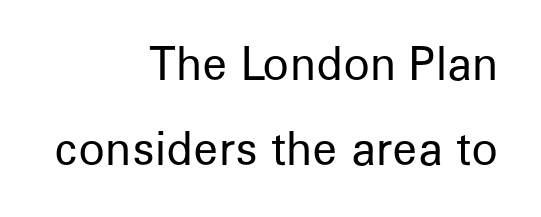
The image shows 44 px regular-weight sans-serif type, upright; set right-aligned, loose line spacing (1.94x), normal letter spacing, not underlined; low stroke contrast and a medium x-height.
